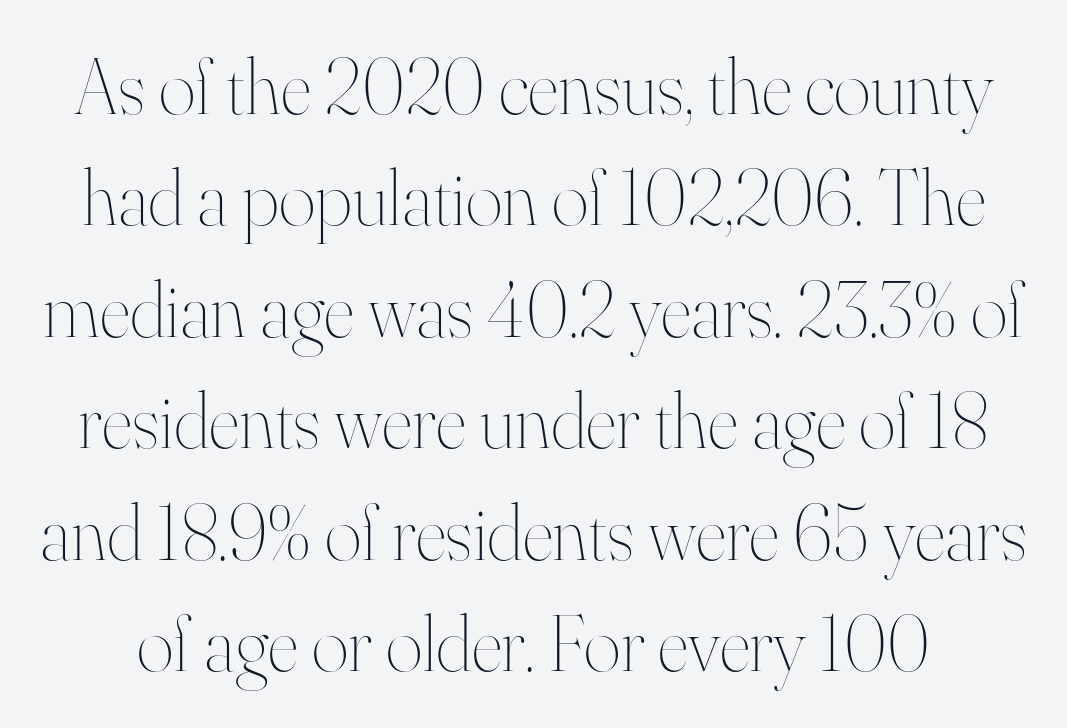
Character widths vary here, with narrow letters taking less room than wide ones. Weight class: somewhere from thin through regular. A bare baseline throughout the passage. This sample keeps an unexceptional amount of space between lines.
